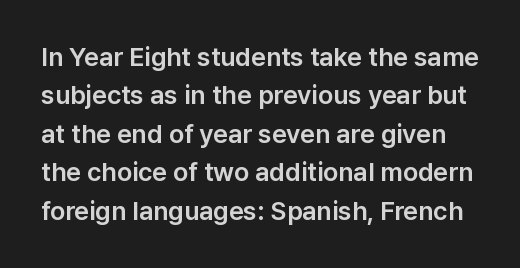
The font's upright variant was chosen for this text. The words here are not underlined. Whoever set this chose a conventional vertical rhythm. The horizontal fit of the characters is conventional and even.
